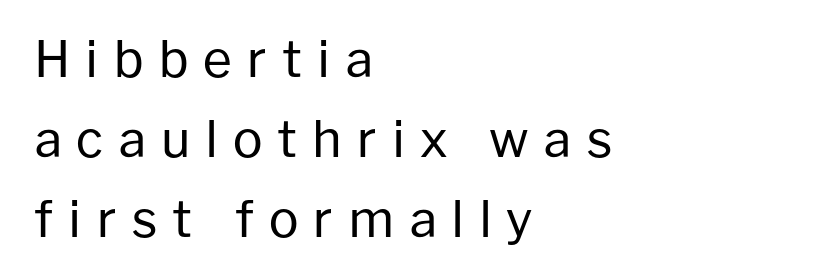
Display-style spreading of the glyphs; the letterfit is very open. A clean baseline with only descenders dipping below it. Vertically, the passage feels balanced, rows spaced as you'd expect. Compared with a centered layout, this one pins lines to the left instead. Each letter's strokes conclude bluntly, with no projecting serifs. Compared with a typical body face, this is equally light or lighter still.
